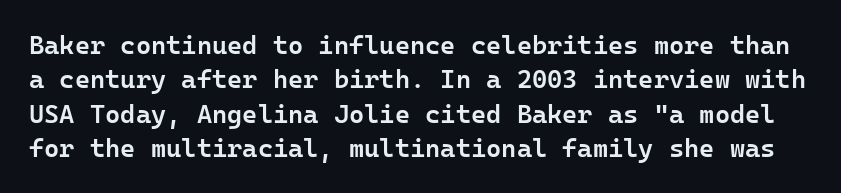
You could call the tracking neutral — neither tight nor loose. Summary of vertical rhythm: regular, with standard interline spacing. If you drew a line through each stem, it would be perfectly vertical. Letters rest on an invisible, unmarked baseline. Summary of weight: moderately heavy, a semibold.
